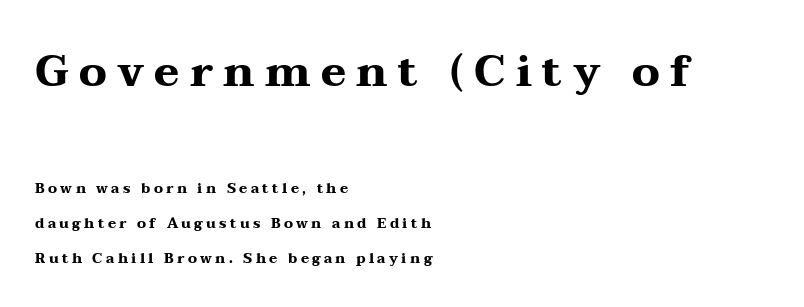
The image shows 43 px heavy, wide serif type, upright; set left-aligned, loose line spacing (2.49x), unusually wide letter spacing (+0.24 em), not underlined; the first (top) block is 3.07x larger; medium stroke contrast and a medium x-height.
